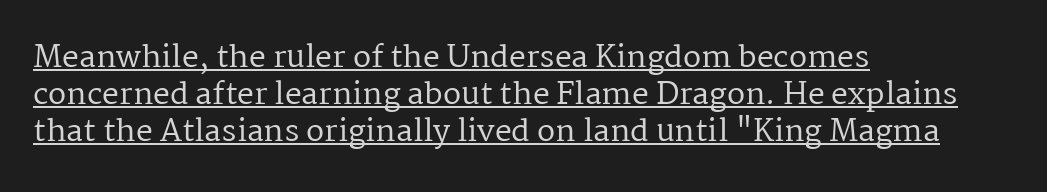
The image shows 30 px regular-weight serif type, upright; set left-aligned, line spacing 1.24x, normal letter spacing, underlined; medium stroke contrast and a medium x-height.
